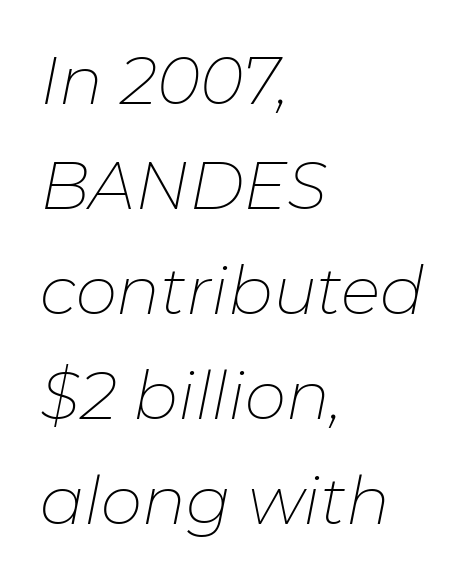
Proportional: the letters do not fall into vertical columns. Regular leading. The cut favours lightness, reaching ordinary text weight at its darkest. The zone under the glyphs is completely vacant. Notice how the stems are inclined rather than vertical — that's the hallmark of italics.
